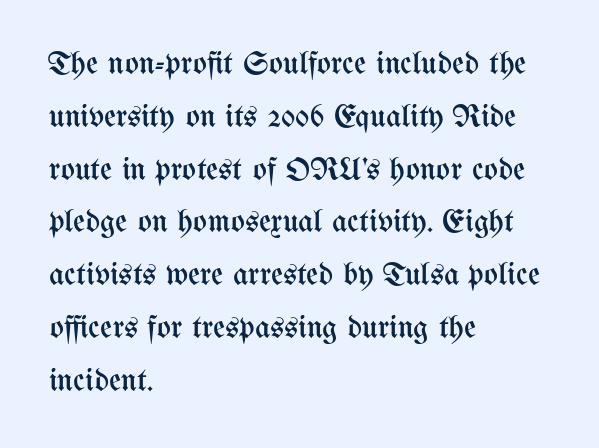
Left-aligned paragraph, ragged on the right. The zone under the glyphs is completely vacant. The passage shown is typed in a proportional face where columns would drift. No extra tracking has been applied to these lines. Is there any slant? The stems are plumb.
